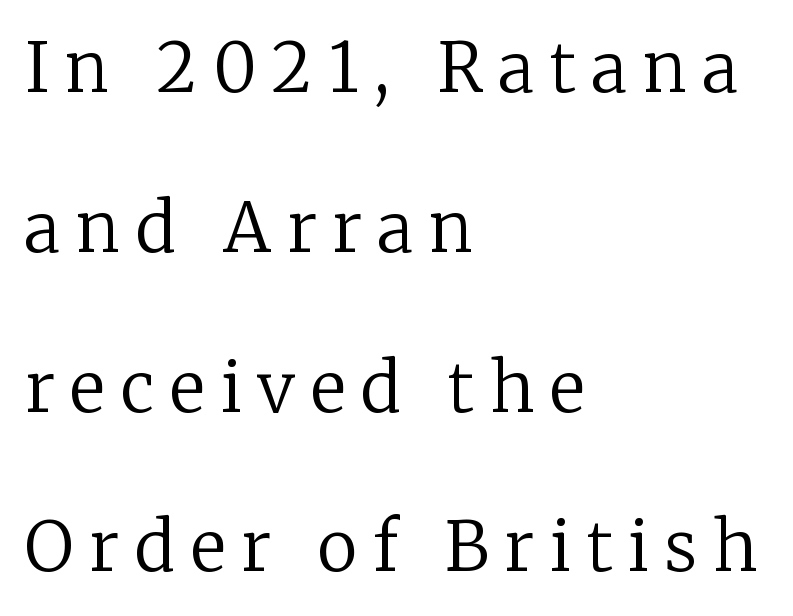
{"serif": "yes", "italic": "no", "bold": "no", "weight": "regular", "width": "normal", "stroke_contrast": "low", "x_height": "medium", "monospaced": "no", "underline": "no", "align": "left", "line_spacing": "loose", "line_spacing_ratio": 2.35, "letter_spacing": "wide", "letter_spacing_em": 0.23, "glyph_px": 68}
